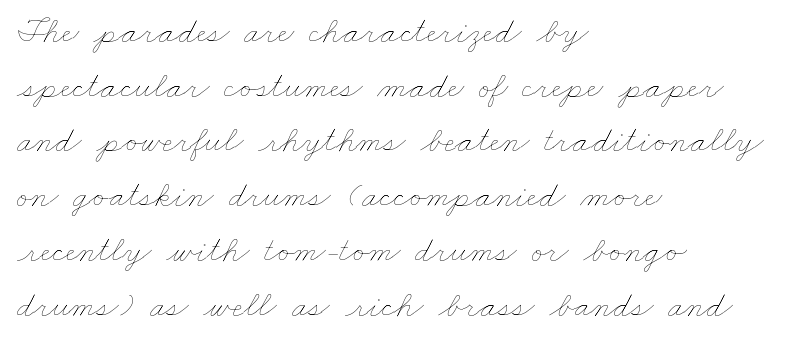
The image shows 36 px thin, wide type; set left-aligned, normal line spacing (1.52x), normal letter spacing, not underlined; low stroke contrast and a small x-height.
